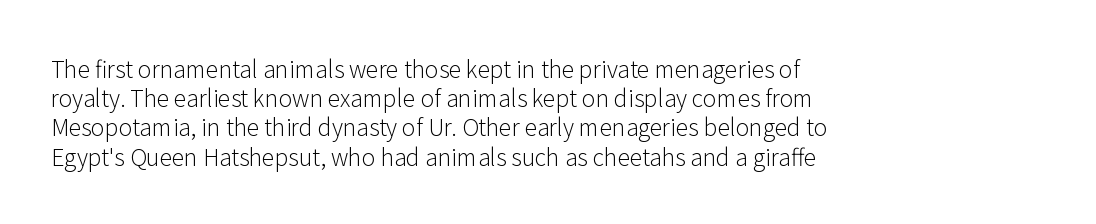
The image shows 23 px text type, upright; set left-aligned, normal line spacing (1.27x), normal letter spacing, not underlined.
